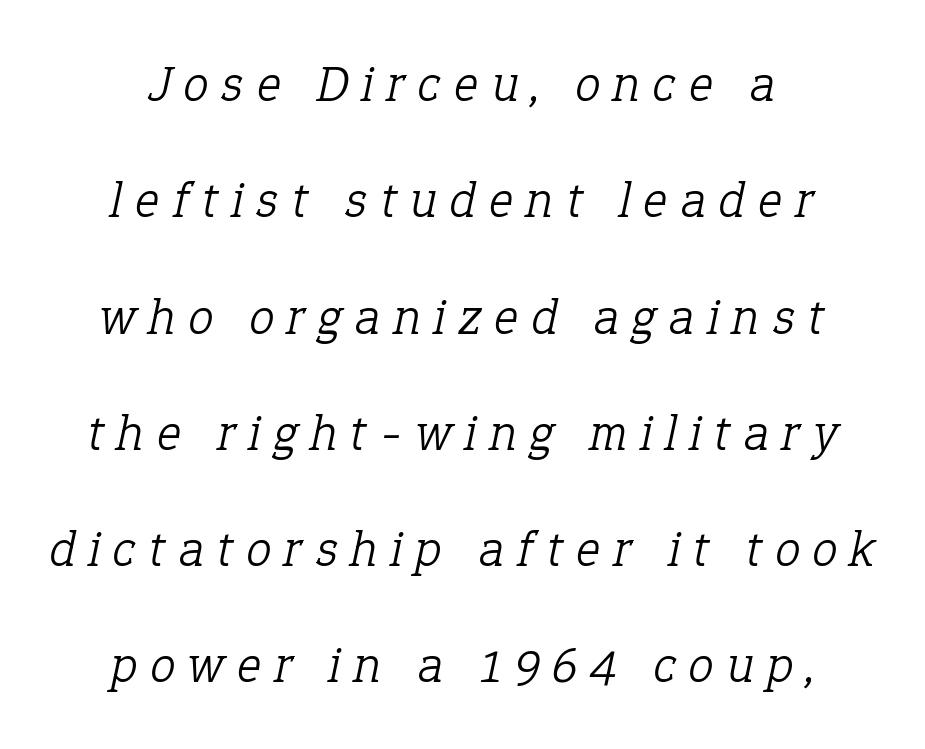
The image shows 51 px light serif type, italic (leaning right); set centered, loose line spacing (2.28x), unusually wide letter spacing (+0.26 em), not underlined; low stroke contrast and a medium x-height.
